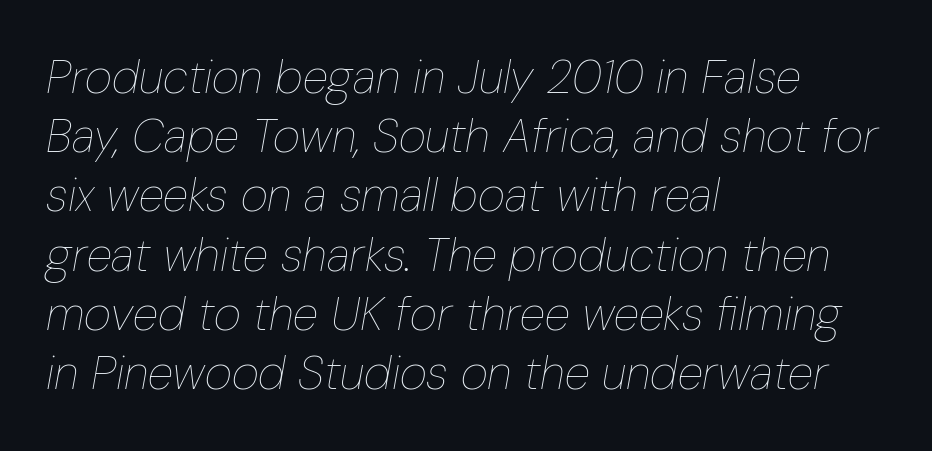
The face used here is proportionally spaced, like ordinary book or web type. A normal amount of white space separates one row of letters from the next. A quiet, ordinary-to-light weight characterises the typeface. Slant detected: the letters are inclined.
